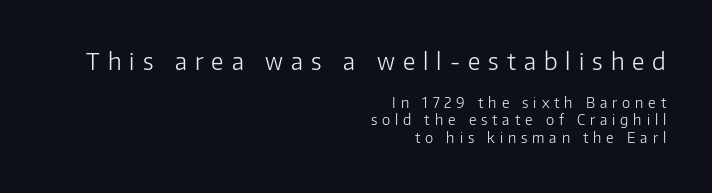
{"italic": "no", "bold": "no", "underline": "no", "align": "right", "line_spacing_ratio": 1.24, "letter_spacing": "wide", "letter_spacing_em": 0.35, "larger_block": "first", "size_ratio": 1.64, "glyph_px": 23}
